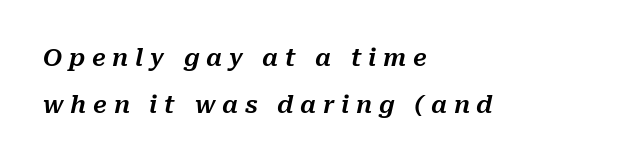
The image shows 24 px text type, italic (leaning right); set left-aligned, loose line spacing (1.95x), unusually wide letter spacing (+0.28 em), not underlined.
